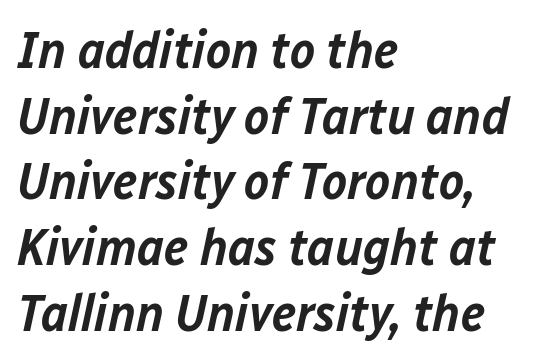
Left-aligned paragraph, ragged on the right. Decoration check: the copy has no underline. Typesetter's note: demi weight, one step under bold. Observe the lean: these are italic letterforms. Varying glyph widths throughout — classic text-font behaviour. The line texture is even and compact thanks to regular tracking.
